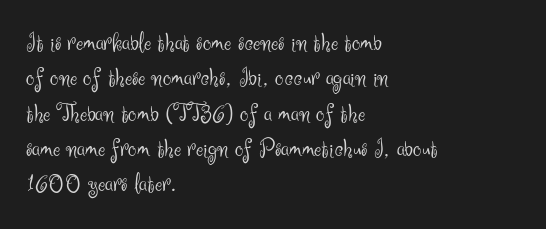
Line beginnings align vertically; line endings do not. The typography opts for an upright posture over an oblique one. Baseline-to-baseline distance is the conventional proportion of letter height. The characters are drawn with everyday or finer stroke widths. Here the glyphs are tracked normally, forming tight word shapes.
